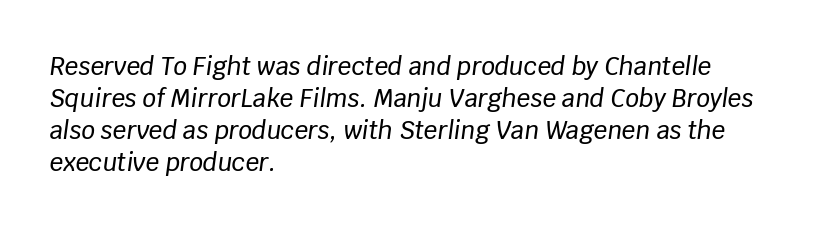
{"italic": "yes", "lean": "right", "slant_degrees": 8, "underline": "no", "align": "left", "line_spacing": "normal", "line_spacing_ratio": 1.33, "letter_spacing": "normal", "letter_spacing_em": 0.0, "glyph_px": 24}
